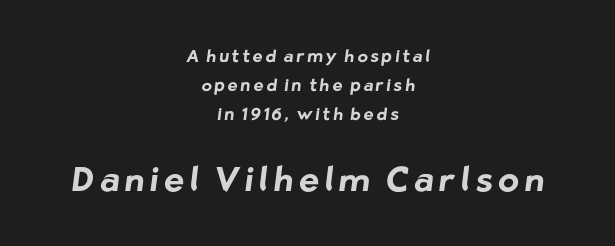
{"serif": "no", "bold": "yes", "weight": "bold", "width": "normal", "stroke_contrast": "low", "x_height": "medium", "monospaced": "no", "underline": "no", "align": "center", "line_spacing_ratio": 1.72, "larger_block": "second", "size_ratio": 2.0, "glyph_px": 34}
